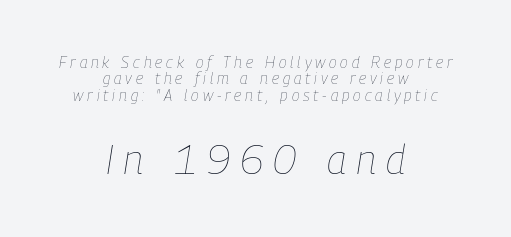
The image shows 41 px thin, condensed type, italic (leaning right); set centered, tight line spacing (1.03x), unusually wide letter spacing (+0.24 em), not underlined; the second (bottom) block is 2.56x larger; low stroke contrast and a medium x-height.
